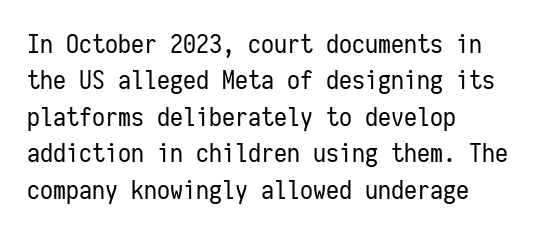
The image shows 26 px text type, upright; set left-aligned, normal line spacing (1.4x), normal letter spacing, not underlined.
